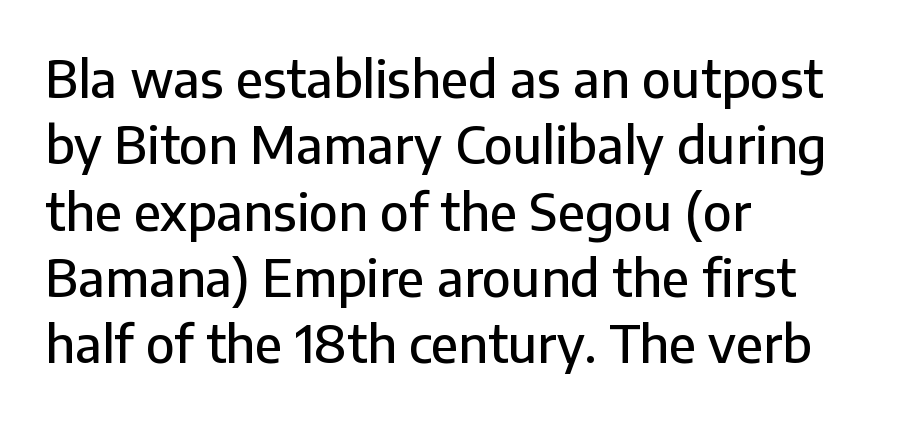
This sample uses an upright cut, with every glyph sitting square on the baseline. Just letters on the line, the space beneath them empty. The rendering uses natural spacing where letterforms have individual widths. Observe the ordinary spacing: letters are neighbours, not strangers. Vertical spacing — default. Each letter's strokes conclude bluntly, with no projecting serifs.
